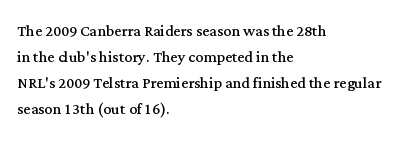
Where is the straight margin? On the left. This sample keeps an unexceptional amount of space between lines. The typesetting does not lean heavy: it is not bold. The gaps between neighbouring characters are ordinary and unremarkable. A clean baseline with only descenders dipping below it.
